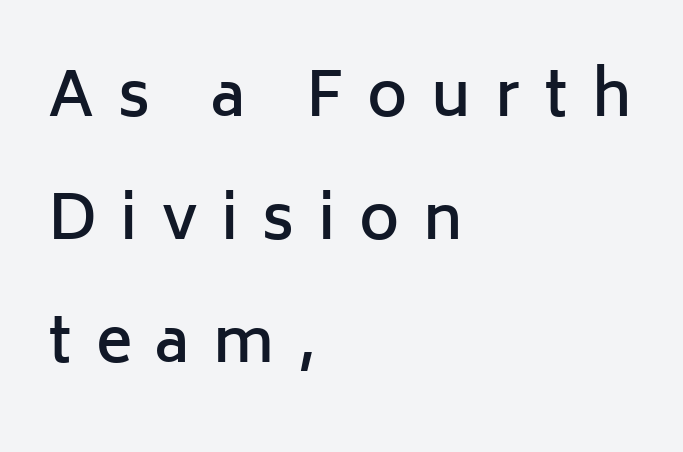
{"serif": "no", "italic": "no", "bold": "semi", "weight": "semibold", "width": "normal", "stroke_contrast": "low", "x_height": "medium", "monospaced": "no", "underline": "no", "align": "left", "line_spacing": "loose", "line_spacing_ratio": 2.02, "letter_spacing": "wide", "letter_spacing_em": 0.39, "glyph_px": 61}
